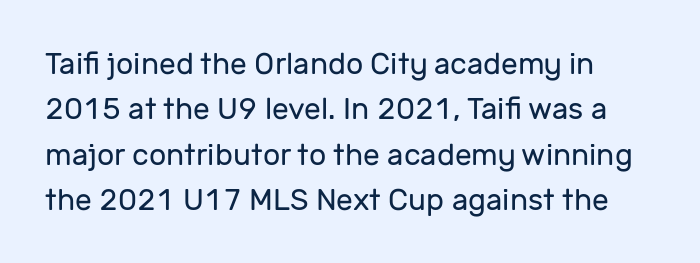
The image shows 30 px regular-weight sans-serif type, upright; set normal line spacing (1.51x), normal letter spacing, not underlined; low stroke contrast and a medium x-height.
